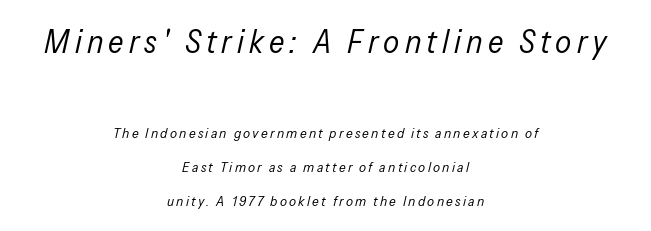
{"italic": "yes", "lean": "right", "slant_degrees": 13, "bold": "no", "weight": "regular", "width": "condensed", "stroke_contrast": "low", "x_height": "medium", "monospaced": "no", "underline": "no", "align": "center", "line_spacing": "loose", "line_spacing_ratio": 2.42, "larger_block": "first", "size_ratio": 2.29, "glyph_px": 32}
